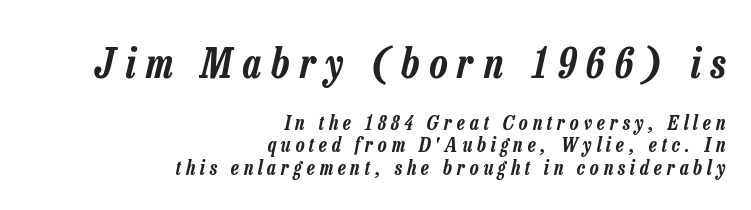
The image shows 41 px condensed type, italic (leaning right); set right-aligned, tight line spacing (1.12x), unusually wide letter spacing (+0.25 em), not underlined; the first (top) block is 2.05x larger; low stroke contrast and a medium x-height.
